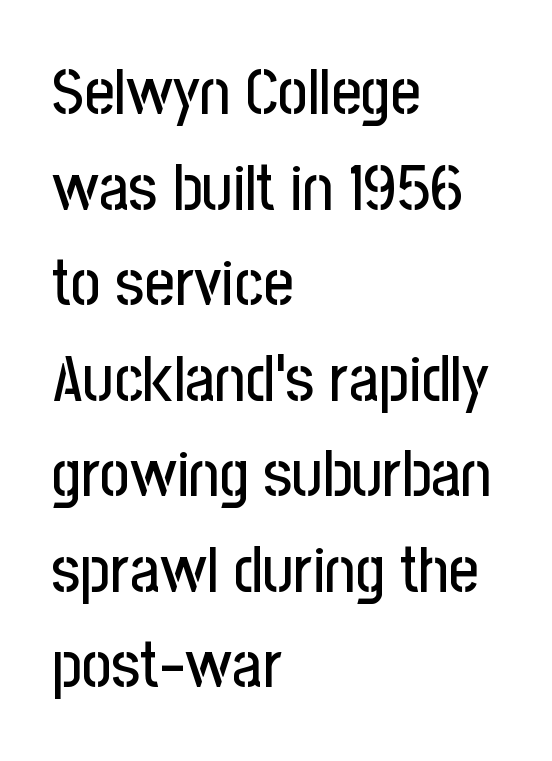
The image shows 65 px condensed sans-serif type, upright; set left-aligned, normal line spacing (1.47x), normal letter spacing, not underlined; low stroke contrast and a medium x-height.
